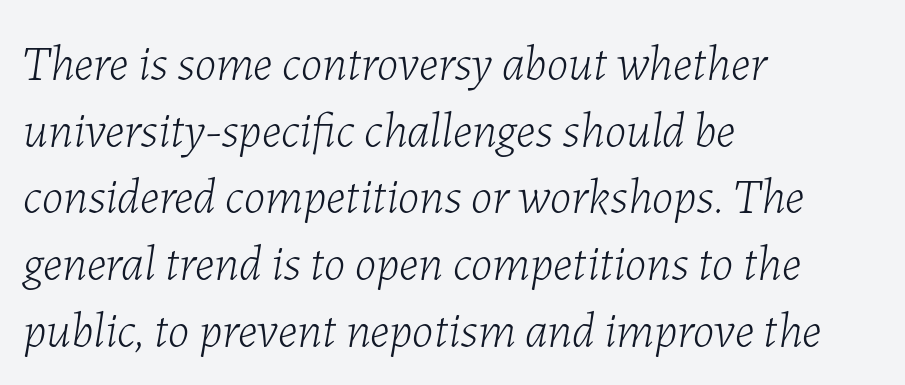
These lines stack with their left ends in a neat column. Each row of text sits above clean, open space. Compared with typical paragraphs, the rows here are spaced about the same. The letters advance in unequal steps, a hallmark of proportional type.
